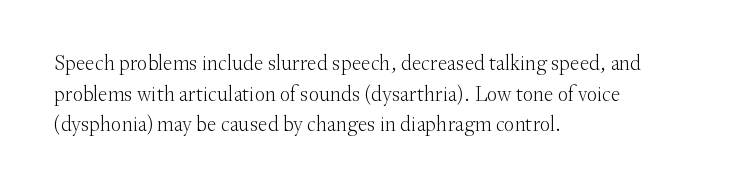
Q: Is the text bold? A: No.
Q: Is the text italic (slanted)? A: No, it is upright.
Q: Is the text underlined? A: No.
Q: How is the paragraph aligned? A: Left-aligned.
Q: Is the spacing between letters normal or unusually wide? A: Normal.
Q: Is the spacing between lines tight, normal or loose? A: Normal.
